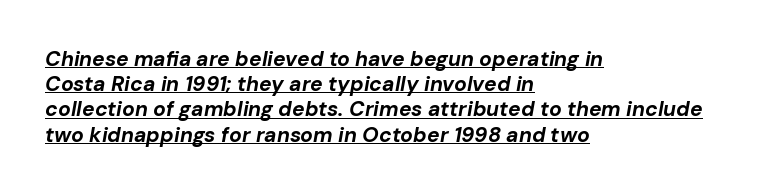
Q: Is the text bold? A: Yes.
Q: Is the text italic (slanted)? A: Yes, it leans right by about 10 degrees.
Q: Is the text underlined? A: Yes.
Q: How is the paragraph aligned? A: Left-aligned.
Q: Is the spacing between letters normal or unusually wide? A: Normal.
